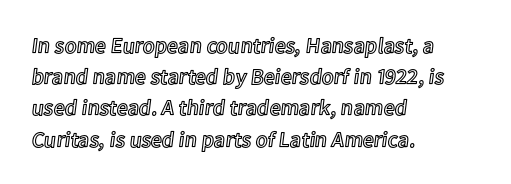
Q: Is the text italic (slanted)? A: Yes.
Q: Is the text underlined? A: No.
Q: How is the paragraph aligned? A: Left-aligned.
Q: Is the spacing between letters normal or unusually wide? A: Normal.
Q: Is the spacing between lines tight, normal or loose? A: Normal.
